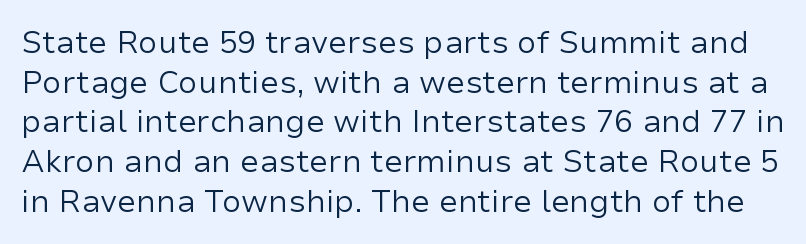
Italic? Not at all — the glyphs are vertical. Check under the words: just untouched page. Heft: none added — not bold. Stroke terminals: plain, sans-serif. Character widths vary here, with narrow letters taking less room than wide ones. Students, observe: this is what conventionally led text looks like.
